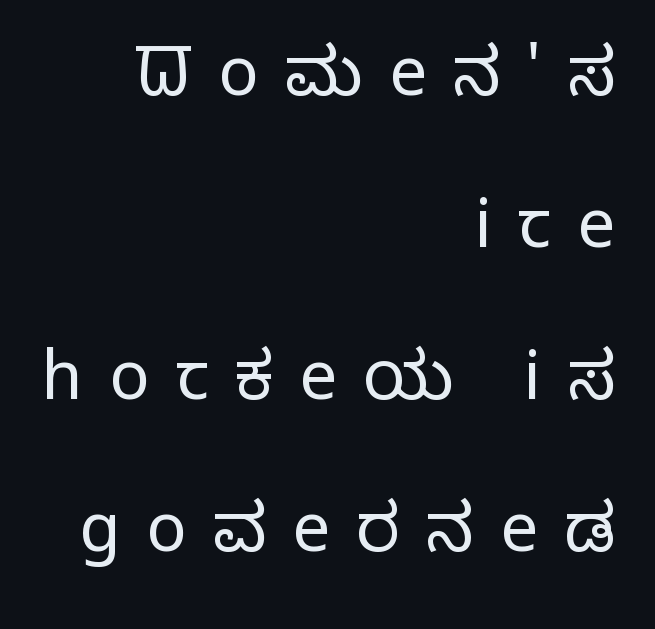
Summary of vertical rhythm: relaxed, with wide interline spacing. Do the characters align in a grid? No, the font is proportional. The setting favours the right margin, as signatures and pull-quotes sometimes do. Glance below the letters and you will spot only blank space.
